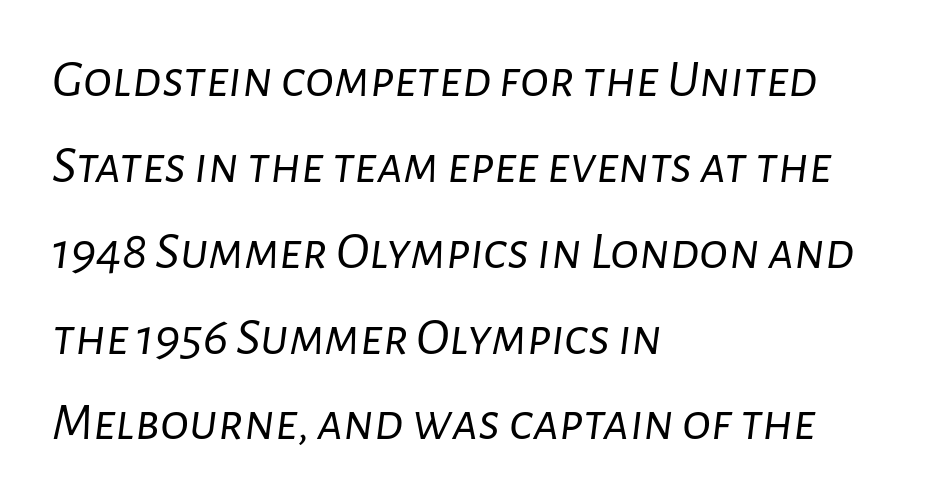
The image shows 54 px light type, italic (leaning right); set left-aligned, normal line spacing (1.59x), normal letter spacing, not underlined; low stroke contrast and a medium x-height.
